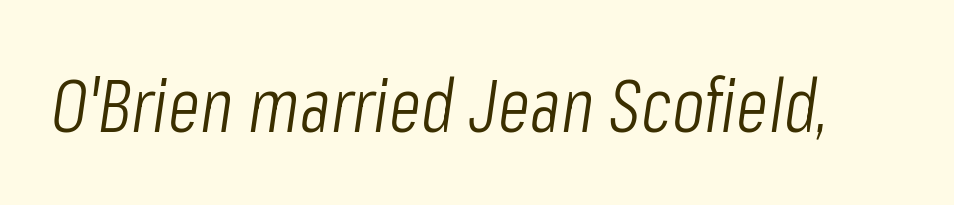
The image shows 75 px light, condensed type, italic (leaning right); set normal letter spacing, not underlined; low stroke contrast and a medium x-height.
